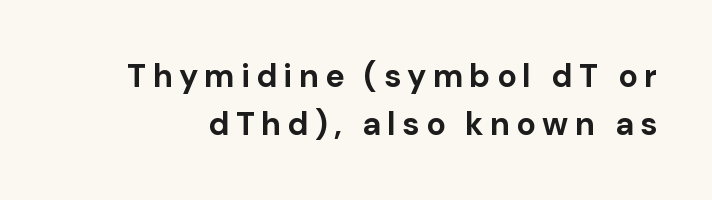
Here the designer chose a conventional face with non-uniform glyph widths. Check under the words: just untouched page. The lines sit at an ordinary, default distance from one another. Caption: bold face, heavy strokes. The face used here is rendered with a markedly widened letterfit.
